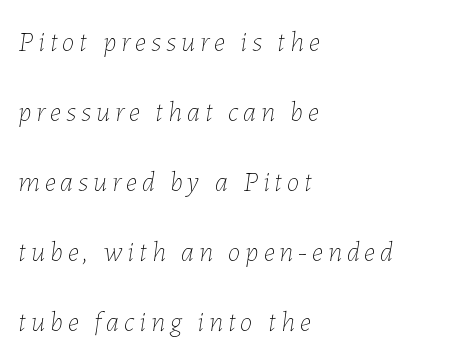
The image shows 28 px thin type, italic (leaning right); set left-aligned, loose line spacing (2.5x), not underlined; low stroke contrast and a medium x-height.
